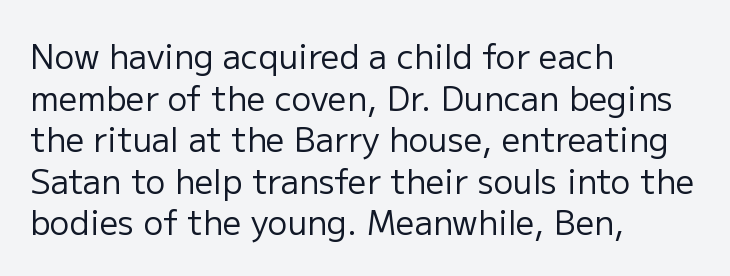
The image shows 33 px regular-weight sans-serif type, upright; set left-aligned, normal line spacing (1.26x), normal letter spacing, not underlined; low stroke contrast and a medium x-height.
